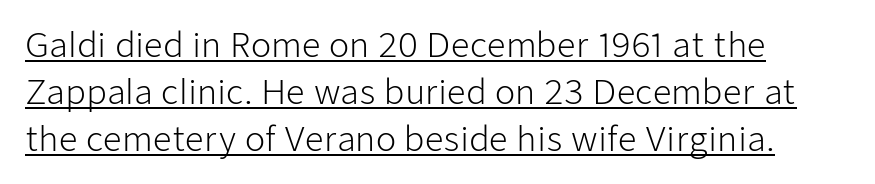
Q: Is the text bold? A: No.
Q: Is the text italic (slanted)? A: No, it is upright.
Q: Is the typeface a serif or a sans-serif typeface? A: Sans-serif.
Q: Is the text underlined? A: Yes.
Q: How is the paragraph aligned? A: Left-aligned.
Q: Is the spacing between letters normal or unusually wide? A: Normal.
Q: Is the spacing between lines tight, normal or loose? A: Normal.
Q: Width (condensed, normal, or wide)? A: Normal.
Q: Stroke contrast? A: Low.
Q: x-height? A: Medium.
Q: Monospaced? A: No.
